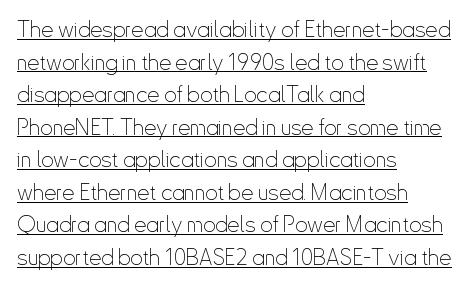
The image shows 22 px text type, upright; set left-aligned, normal line spacing (1.48x), normal letter spacing, underlined.
